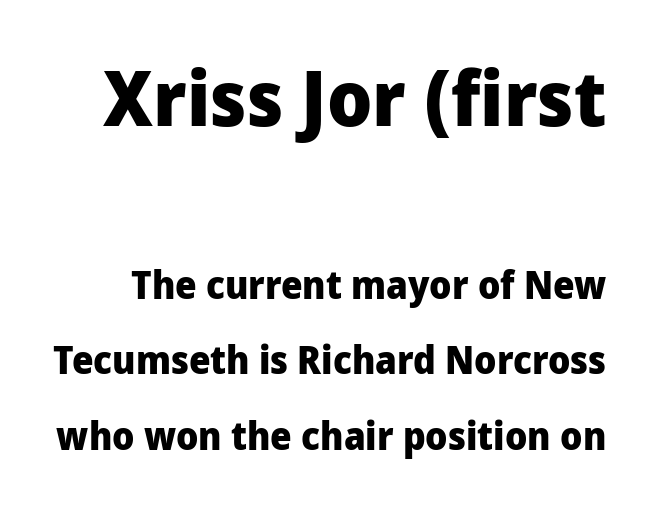
The image shows 77 px heavy sans-serif type, upright; set loose line spacing (1.99x), normal letter spacing, not underlined; the first (top) block is 2.03x larger; low stroke contrast and a medium x-height.
